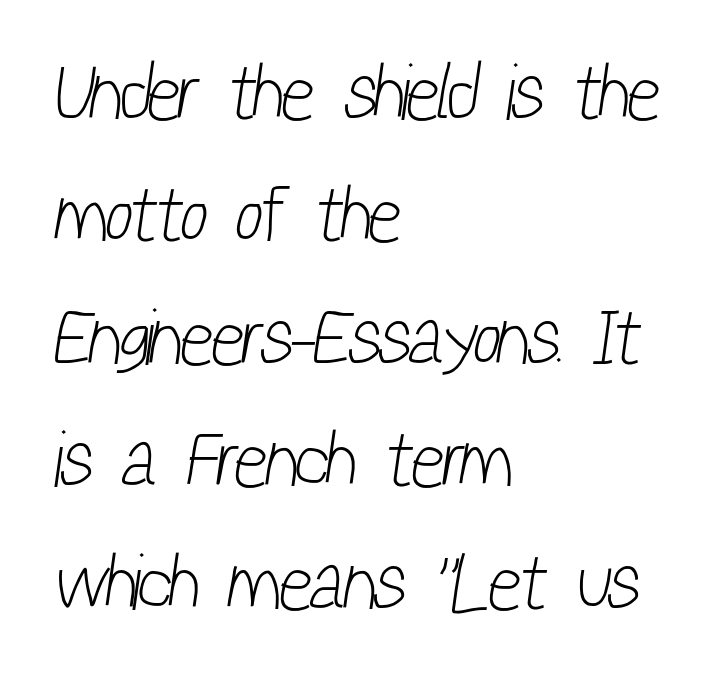
Q: Is the text bold? A: No.
Q: Is the typeface a serif or a sans-serif typeface? A: Sans-serif.
Q: Is the text underlined? A: No.
Q: How is the paragraph aligned? A: Left-aligned.
Q: Is the spacing between letters normal or unusually wide? A: Normal.
Q: Is the spacing between lines tight, normal or loose? A: Normal.
Q: Width (condensed, normal, or wide)? A: Condensed.
Q: Stroke contrast? A: Low.
Q: x-height? A: Medium.
Q: Monospaced? A: No.
